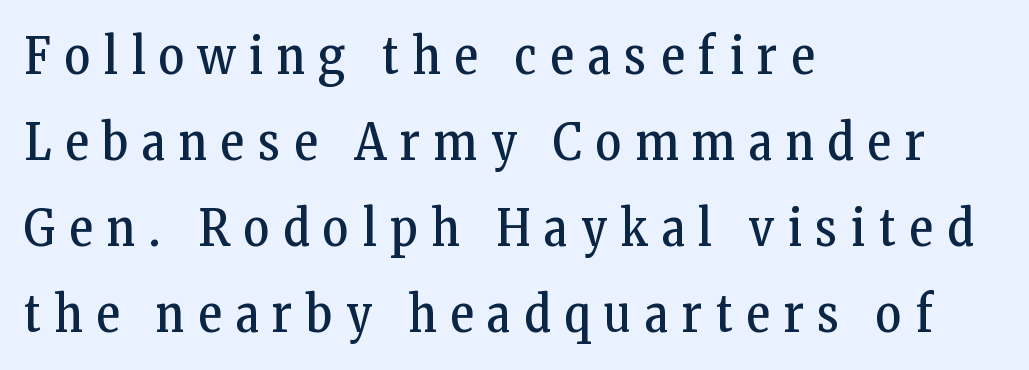
{"serif": "yes", "italic": "no", "bold": "no", "weight": "regular", "width": "condensed", "stroke_contrast": "low", "x_height": "medium", "monospaced": "no", "underline": "no", "align": "left", "line_spacing_ratio": 1.72, "letter_spacing": "wide", "letter_spacing_em": 0.28, "glyph_px": 50}
